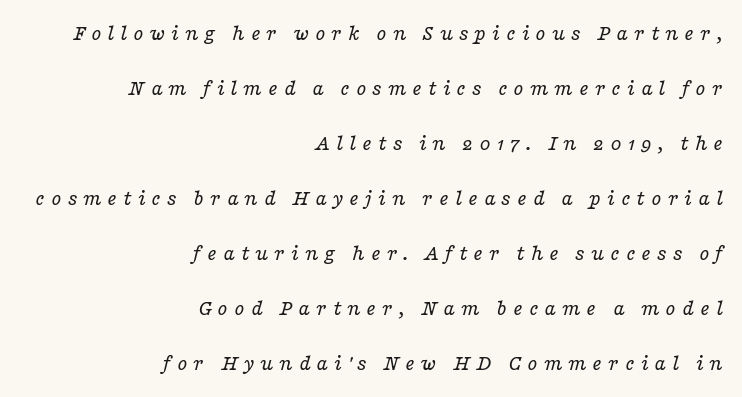
Short and long lines alike share a common ending point at right. The whole block is typeset with a tilt. Does extra space separate the letters? Yes, quite a lot of it. A typesetter would call this leading open, well beyond the default. Weight: in the light-to-regular range. Unmarked baselines from the first word to the last.
